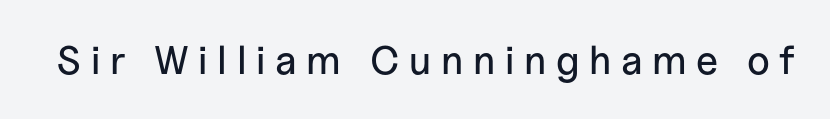
Q: Is the text italic (slanted)? A: No, it is upright.
Q: Is the typeface a serif or a sans-serif typeface? A: Sans-serif.
Q: Is the text underlined? A: No.
Q: Is the spacing between letters normal or unusually wide? A: Unusually wide.
Q: Width (condensed, normal, or wide)? A: Normal.
Q: Stroke contrast? A: Low.
Q: x-height? A: Medium.
Q: Monospaced? A: No.
